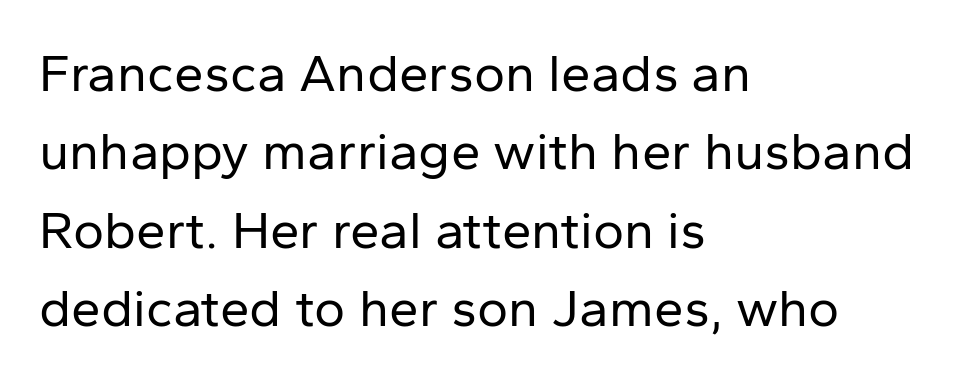
{"serif": "no", "italic": "no", "bold": "no", "weight": "regular", "width": "normal", "stroke_contrast": "low", "x_height": "medium", "monospaced": "no", "underline": "no", "align": "left", "line_spacing": "normal", "line_spacing_ratio": 1.48, "letter_spacing": "normal", "letter_spacing_em": 0.0, "glyph_px": 53}
